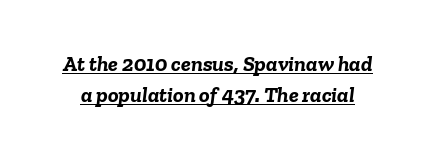
There's an unmistakable incline to the writing here. Every letter is thick-stroked: bold, no question. There is no visible air inserted between adjacent glyphs. Quick note: underline on. In terms of leading, this rendering sits right in the middle.
